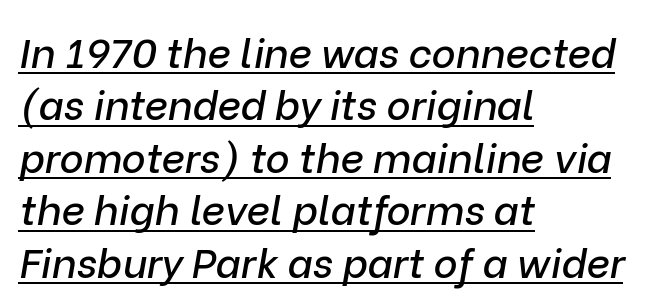
{"italic": "yes", "lean": "right", "slant_degrees": 9, "width": "normal", "stroke_contrast": "low", "x_height": "medium", "monospaced": "no", "underline": "yes", "align": "left", "line_spacing": "normal", "line_spacing_ratio": 1.28, "letter_spacing": "normal", "letter_spacing_em": 0.0, "glyph_px": 41}
